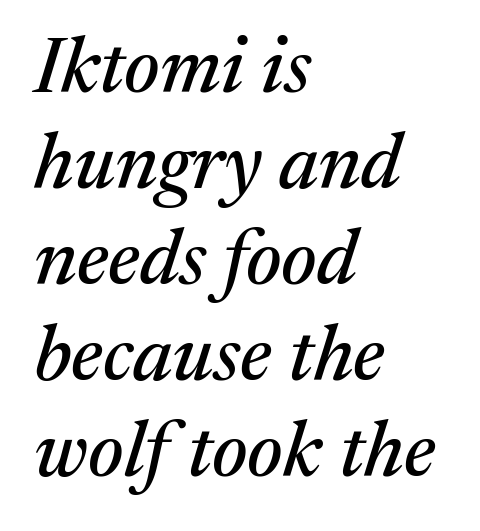
{"serif": "yes", "italic": "yes", "lean": "right", "slant_degrees": 17, "width": "normal", "stroke_contrast": "medium", "x_height": "medium", "monospaced": "no", "underline": "no", "align": "left", "line_spacing_ratio": 1.23, "letter_spacing": "normal", "letter_spacing_em": 0.0, "glyph_px": 78}
